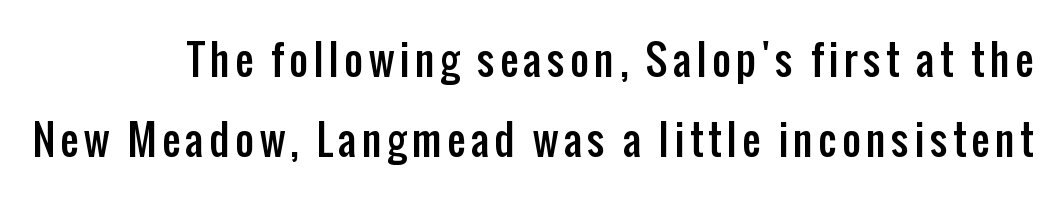
The image shows 41 px condensed sans-serif type, upright; set loose line spacing (1.94x), not underlined; low stroke contrast and a medium x-height.
